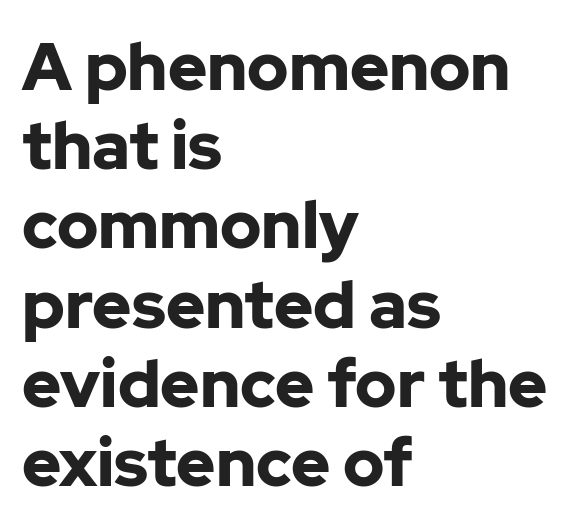
Q: Is the text bold? A: Yes.
Q: Is the text italic (slanted)? A: No, it is upright.
Q: Is the typeface a serif or a sans-serif typeface? A: Sans-serif.
Q: Is the text underlined? A: No.
Q: How is the paragraph aligned? A: Left-aligned.
Q: Is the spacing between letters normal or unusually wide? A: Normal.
Q: Width (condensed, normal, or wide)? A: Normal.
Q: Stroke contrast? A: Low.
Q: x-height? A: Medium.
Q: Monospaced? A: No.
